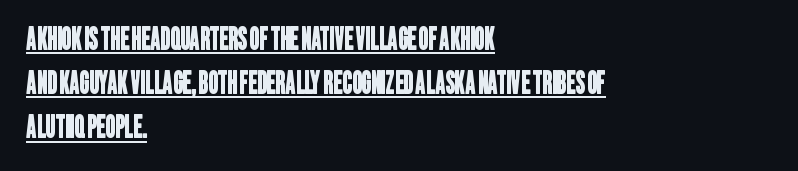
Q: Is the typeface a serif or a sans-serif typeface? A: Sans-serif.
Q: Is the text underlined? A: Yes.
Q: How is the paragraph aligned? A: Left-aligned.
Q: Is the spacing between letters normal or unusually wide? A: Normal.
Q: Is the spacing between lines tight, normal or loose? A: Normal.
Q: Width (condensed, normal, or wide)? A: Condensed.
Q: Stroke contrast? A: Low.
Q: x-height? A: Large.
Q: Monospaced? A: No.
